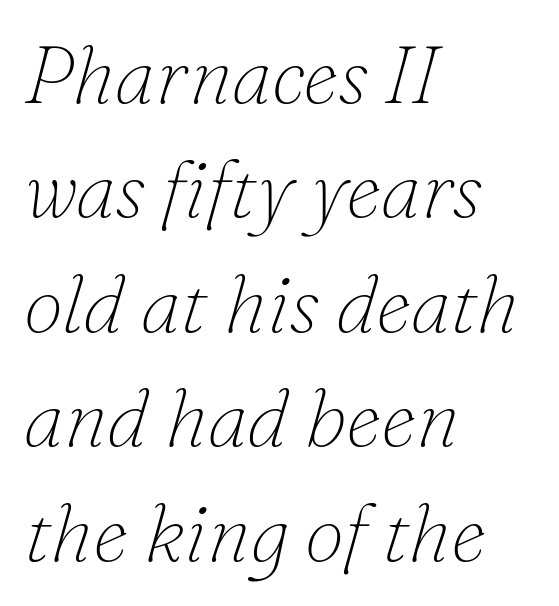
The image shows 80 px thin serif type, italic (leaning right); set left-aligned, normal line spacing (1.43x), normal letter spacing, not underlined; low stroke contrast and a small x-height.
